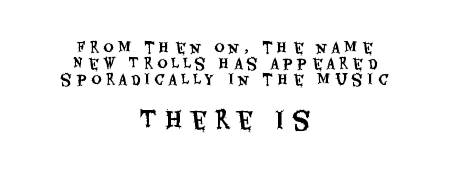
Q: Is the text italic (slanted)? A: No, it is upright.
Q: Is the text underlined? A: No.
Q: How is the paragraph aligned? A: Centered.
Q: Is the spacing between letters normal or unusually wide? A: Unusually wide.
Q: Is the spacing between lines tight, normal or loose? A: Tight.
Q: Which block of text is set in a larger size, the first (top) or the second (bottom)? A: The second (bottom) one.
